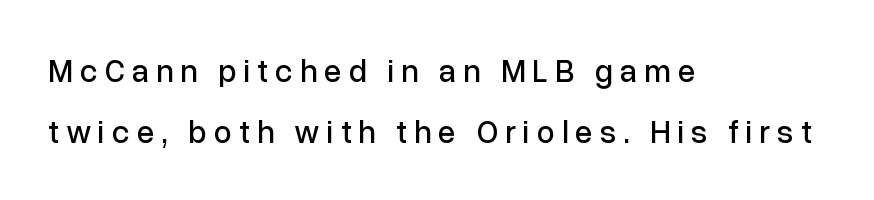
{"serif": "no", "italic": "no", "width": "normal", "stroke_contrast": "low", "x_height": "medium", "monospaced": "no", "underline": "no", "align": "left", "line_spacing": "loose", "line_spacing_ratio": 1.9, "letter_spacing": "wide", "letter_spacing_em": 0.22, "glyph_px": 32}
